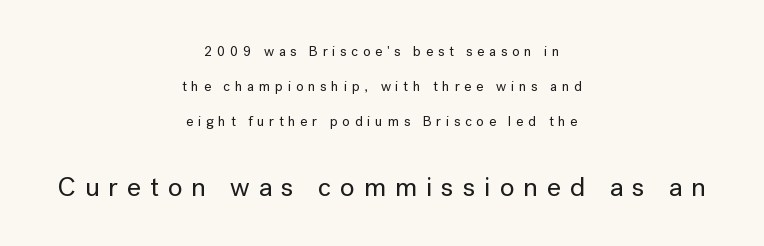
{"italic": "no", "underline": "no", "align": "center", "line_spacing": "loose", "line_spacing_ratio": 2.5, "letter_spacing": "wide", "letter_spacing_em": 0.33, "larger_block": "second", "size_ratio": 1.93, "glyph_px": 27}
